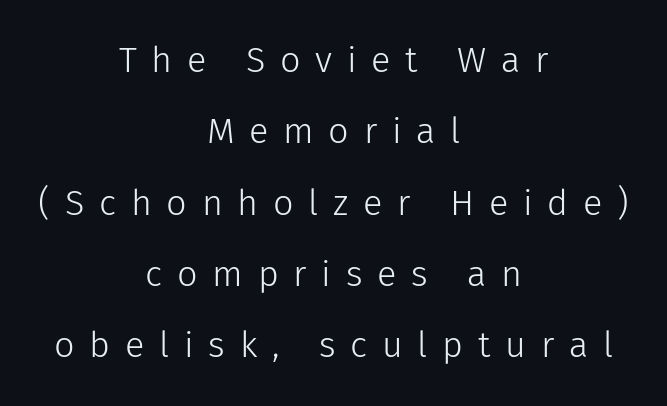
The image shows 36 px light sans-serif type, upright; set centered, loose line spacing (1.98x), unusually wide letter spacing (+0.41 em), not underlined; low stroke contrast and a medium x-height.
